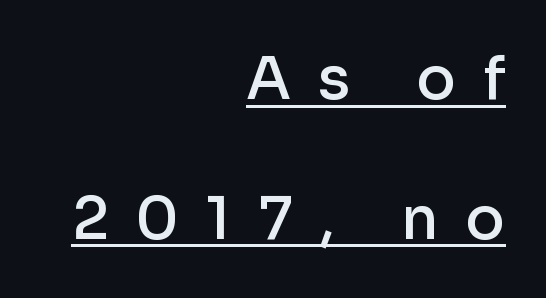
Q: Is the text bold? A: Semi-bold.
Q: Is the text italic (slanted)? A: No, it is upright.
Q: Is the typeface a serif or a sans-serif typeface? A: Sans-serif.
Q: Is the text underlined? A: Yes.
Q: How is the paragraph aligned? A: Right-aligned.
Q: Is the spacing between letters normal or unusually wide? A: Unusually wide.
Q: Is the spacing between lines tight, normal or loose? A: Loose.
Q: Width (condensed, normal, or wide)? A: Normal.
Q: Stroke contrast? A: Low.
Q: x-height? A: Medium.
Q: Monospaced? A: No.
